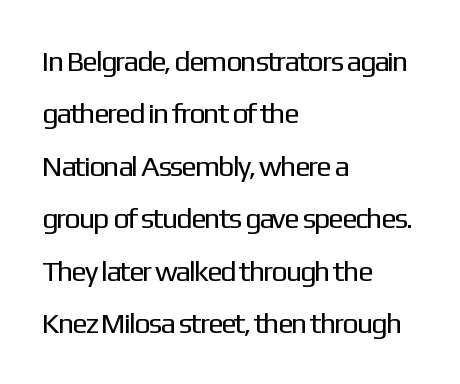
Q: Is the text bold? A: No.
Q: Is the text italic (slanted)? A: No, it is upright.
Q: Is the typeface a serif or a sans-serif typeface? A: Sans-serif.
Q: Is the text underlined? A: No.
Q: How is the paragraph aligned? A: Left-aligned.
Q: Is the spacing between letters normal or unusually wide? A: Normal.
Q: Width (condensed, normal, or wide)? A: Normal.
Q: Stroke contrast? A: Low.
Q: x-height? A: Medium.
Q: Monospaced? A: No.
